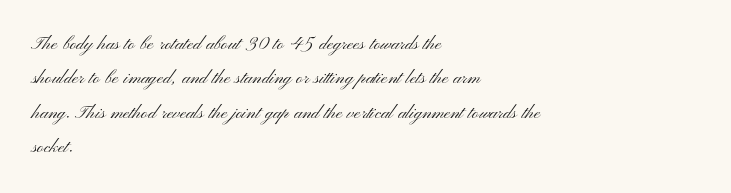
The vertical gap from one line to the next is medium. Horizontal alignment here is leftward, the default for most running prose. The gaps between neighbouring characters are ordinary and unremarkable. Weight: regular or lighter.
